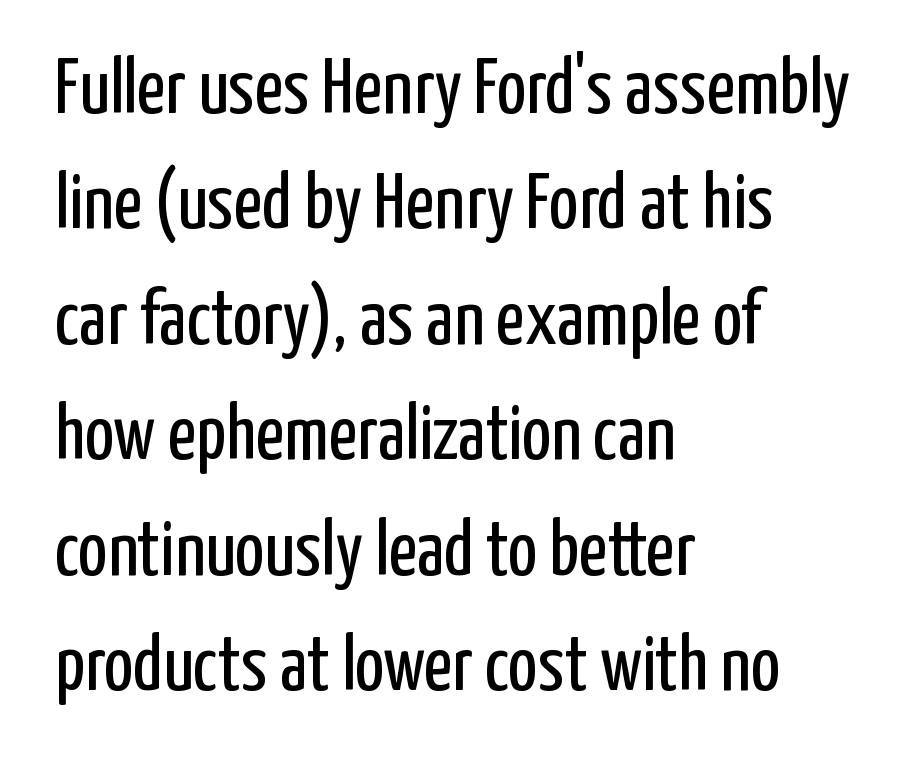
Q: Is the text bold? A: No.
Q: Is the text italic (slanted)? A: No, it is upright.
Q: Is the typeface a serif or a sans-serif typeface? A: Sans-serif.
Q: Is the text underlined? A: No.
Q: How is the paragraph aligned? A: Left-aligned.
Q: Is the spacing between letters normal or unusually wide? A: Normal.
Q: Is the spacing between lines tight, normal or loose? A: Normal.
Q: Width (condensed, normal, or wide)? A: Condensed.
Q: Stroke contrast? A: Low.
Q: x-height? A: Medium.
Q: Monospaced? A: No.
